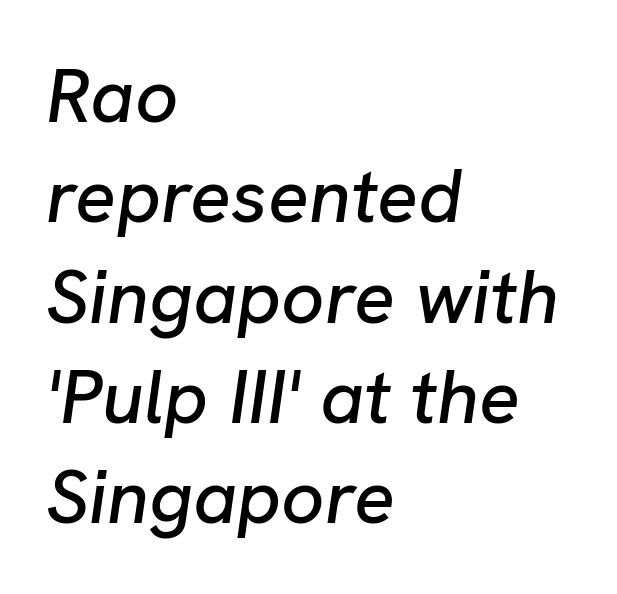
{"italic": "yes", "lean": "right", "slant_degrees": 8, "width": "normal", "stroke_contrast": "low", "x_height": "medium", "monospaced": "no", "underline": "no", "align": "left", "line_spacing": "normal", "line_spacing_ratio": 1.32, "letter_spacing": "normal", "letter_spacing_em": 0.0, "glyph_px": 76}
